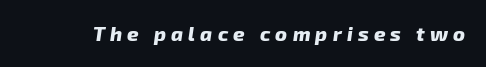
Glance below the letters and you will spot only blank space. Characters are canted at an angle relative to the baseline's perpendicular. Tracking here is generous; glyphs stand well apart from one another. Bold? Absolutely — the strokes are thick and heavy.
